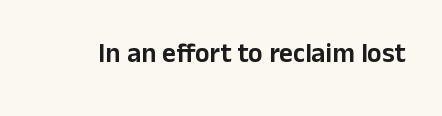
{"italic": "no", "underline": "no", "letter_spacing": "normal", "letter_spacing_em": 0.0, "glyph_px": 27}
